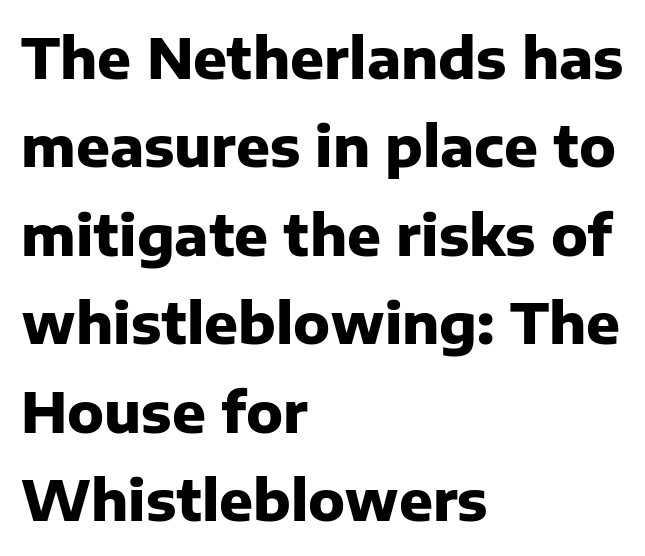
Q: Is the text bold? A: Yes.
Q: Is the text italic (slanted)? A: No, it is upright.
Q: Is the typeface a serif or a sans-serif typeface? A: Sans-serif.
Q: Is the text underlined? A: No.
Q: How is the paragraph aligned? A: Left-aligned.
Q: Is the spacing between letters normal or unusually wide? A: Normal.
Q: Is the spacing between lines tight, normal or loose? A: Normal.
Q: Width (condensed, normal, or wide)? A: Normal.
Q: Stroke contrast? A: Low.
Q: x-height? A: Medium.
Q: Monospaced? A: No.
